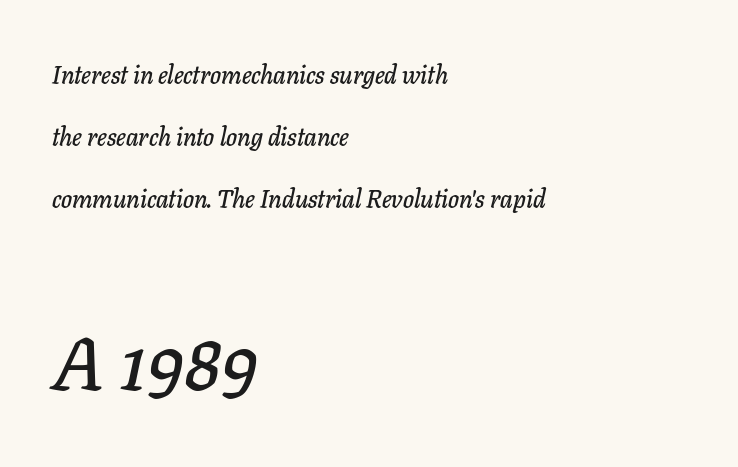
The image shows 74 px text type, italic (leaning right); set left-aligned, loose line spacing (2.48x), normal letter spacing, not underlined; the second (bottom) block is 2.96x larger; low stroke contrast and a medium x-height.
